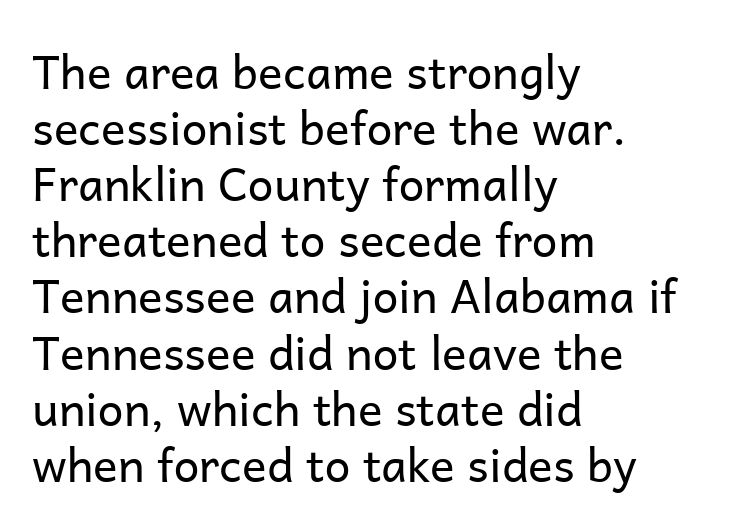
The image shows 46 px regular-weight sans-serif type, upright; set left-aligned, line spacing 1.22x, normal letter spacing, not underlined; low stroke contrast and a medium x-height.
